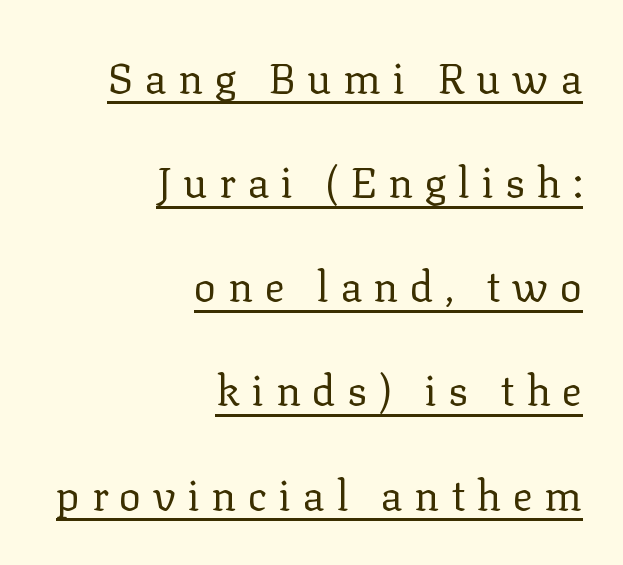
Do the characters align in a grid? No, the font is proportional. Reading down the column, the eye jumps a long way to each next line. Where is the straight margin? On the right. You could only call the tracking loose — the letters float apart. Tall strokes in this sample are plumb rather than angled. You can see a thin bar hugging the bottom of the glyphs.
